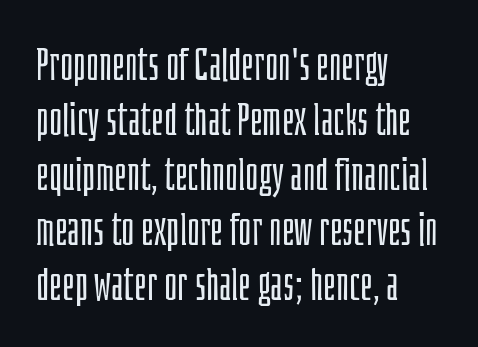
The image shows 45 px light, condensed sans-serif type, upright; set left-aligned, line spacing 1.22x, normal letter spacing, not underlined; low stroke contrast and a large x-height.
